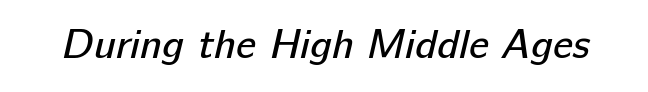
The image shows 41 px regular-weight sans-serif type; set normal letter spacing, not underlined; low stroke contrast and a medium x-height.
